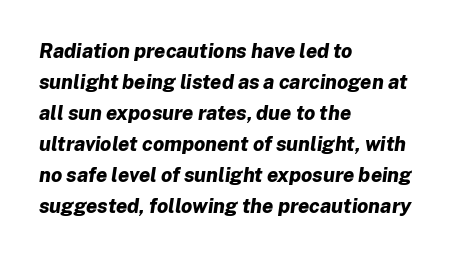
Q: Is the text bold? A: Yes.
Q: Is the text italic (slanted)? A: Yes, it leans right by about 8 degrees.
Q: Is the text underlined? A: No.
Q: How is the paragraph aligned? A: Left-aligned.
Q: Is the spacing between letters normal or unusually wide? A: Normal.
Q: Is the spacing between lines tight, normal or loose? A: Normal.
